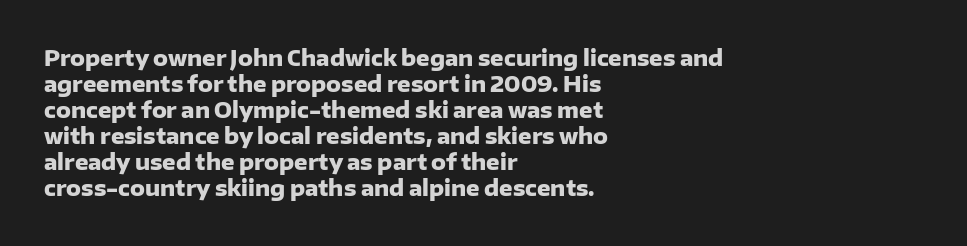
The strokes are fattened all the way to bold. Visually the block forms a straight wall on the left and a jagged coastline on the right. A typesetter would mark this as roman, not italic. The words here are not underlined.
